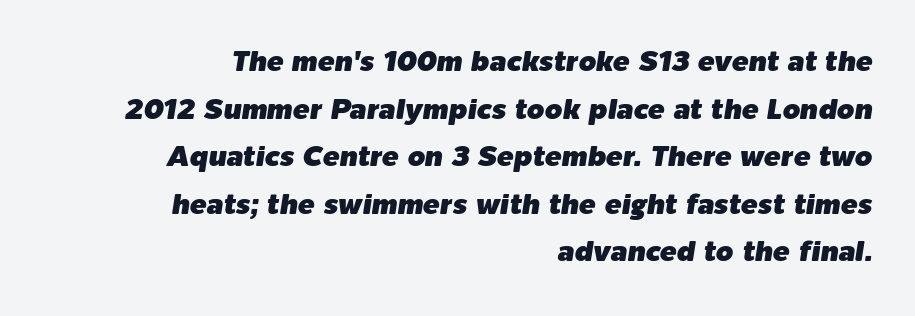
The image shows 28 px text type, italic (leaning right); set right-aligned, normal line spacing (1.7x), normal letter spacing, not underlined; low stroke contrast and a medium x-height.
